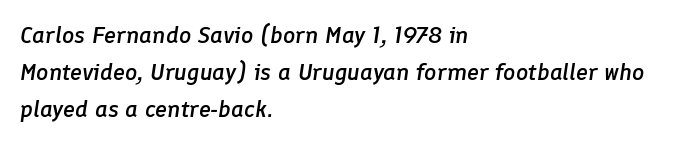
Beneath every word, the page is bare. Caption: semibold face, moderately heavy strokes. Summary of vertical rhythm: regular, with standard interline spacing. The letterforms sit shoulder to shoulder at normal distance.
